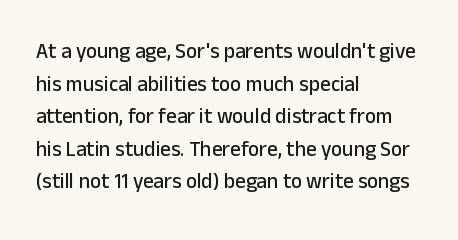
The image shows 21 px text type, upright; set left-aligned, normal line spacing (1.55x), normal letter spacing, not underlined.
